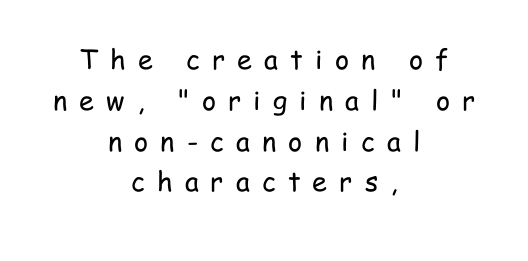
Q: Is the text bold? A: No.
Q: Is the text italic (slanted)? A: No, it is upright.
Q: Is the text underlined? A: No.
Q: How is the paragraph aligned? A: Centered.
Q: Is the spacing between letters normal or unusually wide? A: Unusually wide.
Q: Is the spacing between lines tight, normal or loose? A: Normal.
